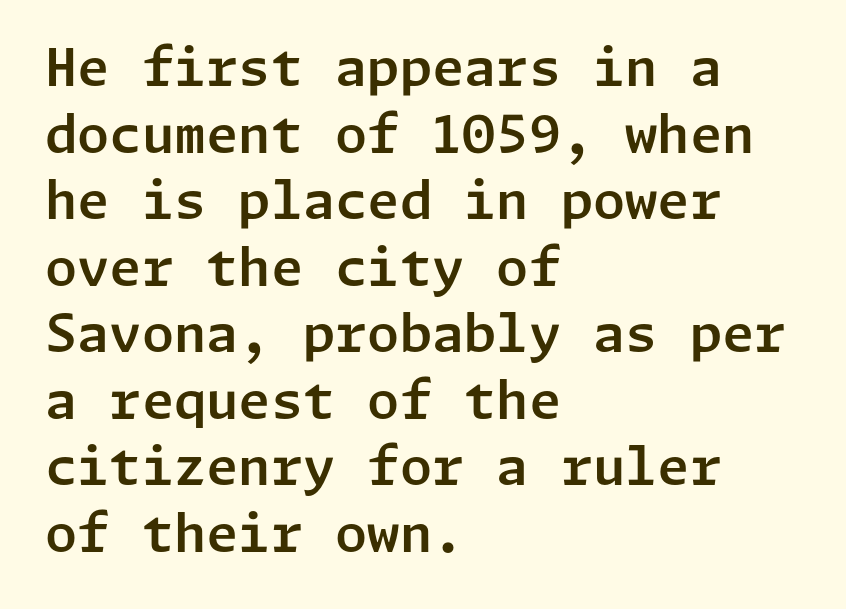
Q: Is the text italic (slanted)? A: No, it is upright.
Q: Is the typeface a serif or a sans-serif typeface? A: Sans-serif.
Q: Is the text underlined? A: No.
Q: How is the paragraph aligned? A: Left-aligned.
Q: Is the spacing between letters normal or unusually wide? A: Normal.
Q: Is the spacing between lines tight, normal or loose? A: Normal.
Q: Width (condensed, normal, or wide)? A: Normal.
Q: Stroke contrast? A: Low.
Q: x-height? A: Medium.
